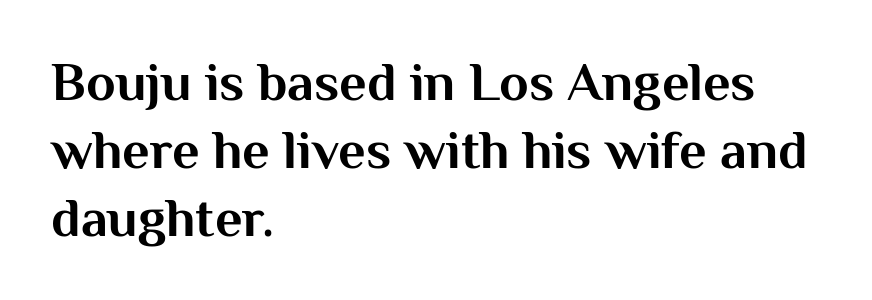
The image shows 54 px bold sans-serif type, upright; set left-aligned, normal line spacing (1.26x), normal letter spacing, not underlined; medium stroke contrast and a medium x-height.
